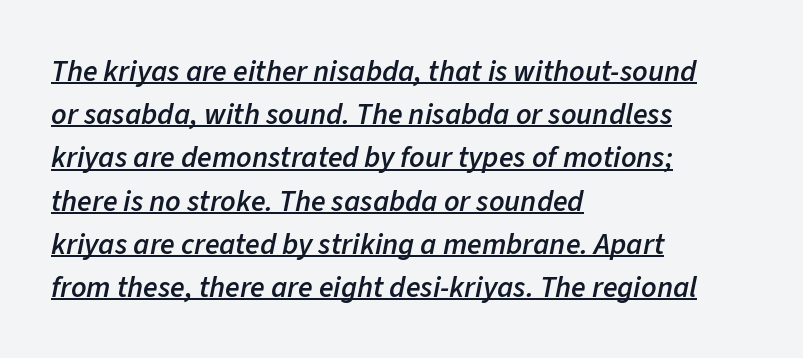
{"italic": "yes", "lean": "right", "slant_degrees": 11, "bold": "semi", "weight": "semibold", "width": "normal", "stroke_contrast": "low", "x_height": "medium", "monospaced": "no", "underline": "yes", "align": "left", "line_spacing": "normal", "line_spacing_ratio": 1.44, "letter_spacing": "normal", "letter_spacing_em": 0.0, "glyph_px": 30}
